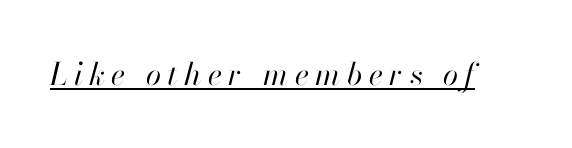
The image shows 31 px regular-weight type, italic (leaning right); set unusually wide letter spacing (+0.21 em), underlined; high stroke contrast and a small x-height.
